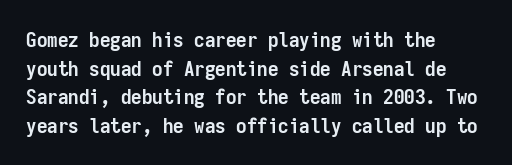
Notice how descenders clear the ascenders below comfortably — that's standard leading. Clear beneath every line of the passage. These lines are set flush left with a ragged right edge. The type sits square on the baseline with zero lean. Each word holds together tightly as a unit, with standard inter-letter gaps.
